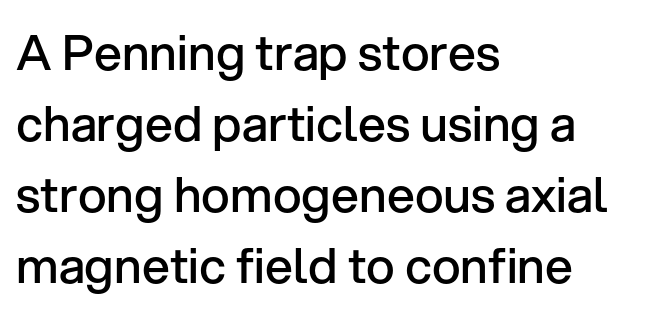
Q: Is the text bold? A: Semi-bold.
Q: Is the text italic (slanted)? A: No, it is upright.
Q: Is the typeface a serif or a sans-serif typeface? A: Sans-serif.
Q: Is the text underlined? A: No.
Q: How is the paragraph aligned? A: Left-aligned.
Q: Is the spacing between letters normal or unusually wide? A: Normal.
Q: Is the spacing between lines tight, normal or loose? A: Normal.
Q: Width (condensed, normal, or wide)? A: Normal.
Q: Stroke contrast? A: Low.
Q: x-height? A: Medium.
Q: Monospaced? A: No.
